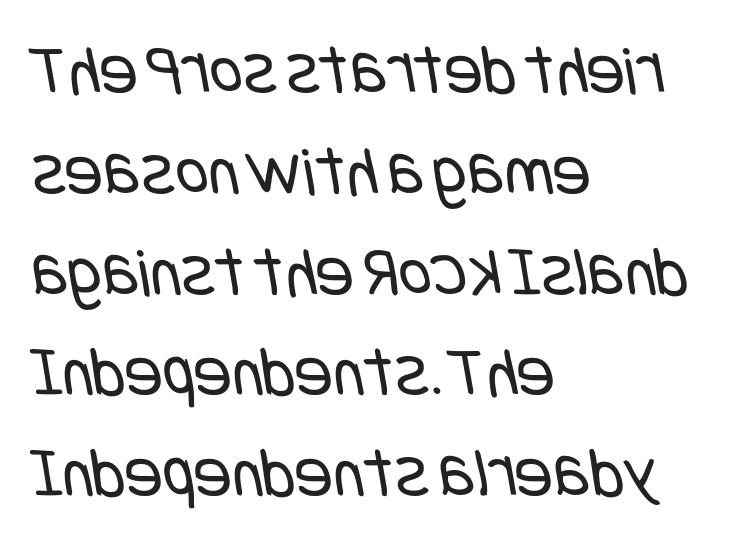
The image shows 71 px regular-weight, condensed sans-serif type; set left-aligned, normal line spacing (1.42x), normal letter spacing, not underlined; low stroke contrast and a large x-height.
